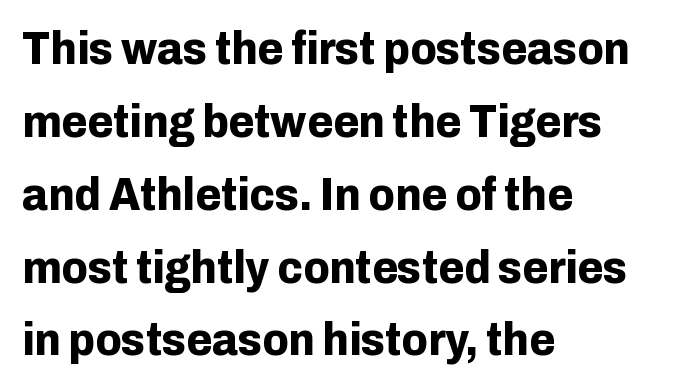
Q: Is the text bold? A: Yes.
Q: Is the text italic (slanted)? A: No, it is upright.
Q: Is the typeface a serif or a sans-serif typeface? A: Sans-serif.
Q: Is the text underlined? A: No.
Q: How is the paragraph aligned? A: Left-aligned.
Q: Is the spacing between letters normal or unusually wide? A: Normal.
Q: Is the spacing between lines tight, normal or loose? A: Normal.
Q: Width (condensed, normal, or wide)? A: Normal.
Q: Stroke contrast? A: Low.
Q: x-height? A: Medium.
Q: Monospaced? A: No.
